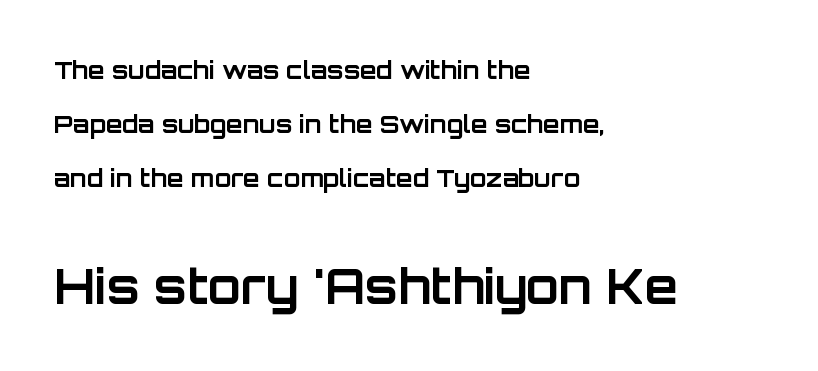
Plain, unruled lines of type. There is no visible air inserted between adjacent glyphs. The line-height multiplier appears high, well above default. A typesetter would call this proportional, since set widths differ per character. Serif or sans? Sans — the stroke terminals are bare. The composition opens small and finishes big.
